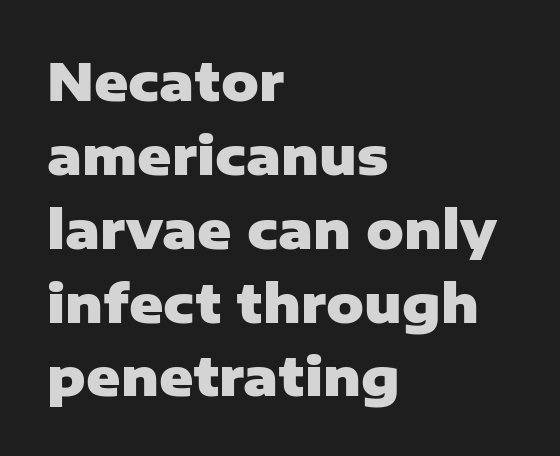
Words appear dense and cohesive because spacing is normal. Observe the absence of serifs on each vertical stroke in this sample. The typesetting leans heavy: a genuine bold. Designer's note — italics off, roman on. Alignment: flush left.
